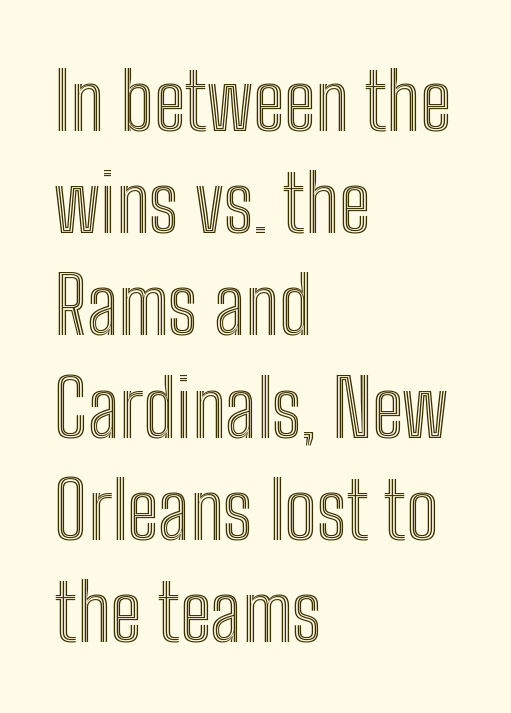
{"italic": "no", "width": "condensed", "x_height": "medium", "monospaced": "no", "underline": "no", "align": "left", "line_spacing": "normal", "line_spacing_ratio": 1.31, "letter_spacing": "normal", "letter_spacing_em": 0.0, "glyph_px": 78}
